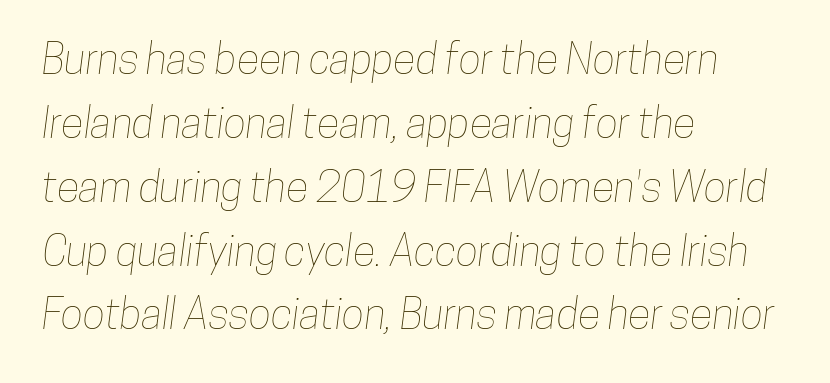
Does the leading feel generous? No, just average. Short and long lines alike share a common starting point at left. No extra tracking has been applied to these lines. You could not count columns in this text — the font is proportionally spaced. Descender tails drop into unmarked territory.
